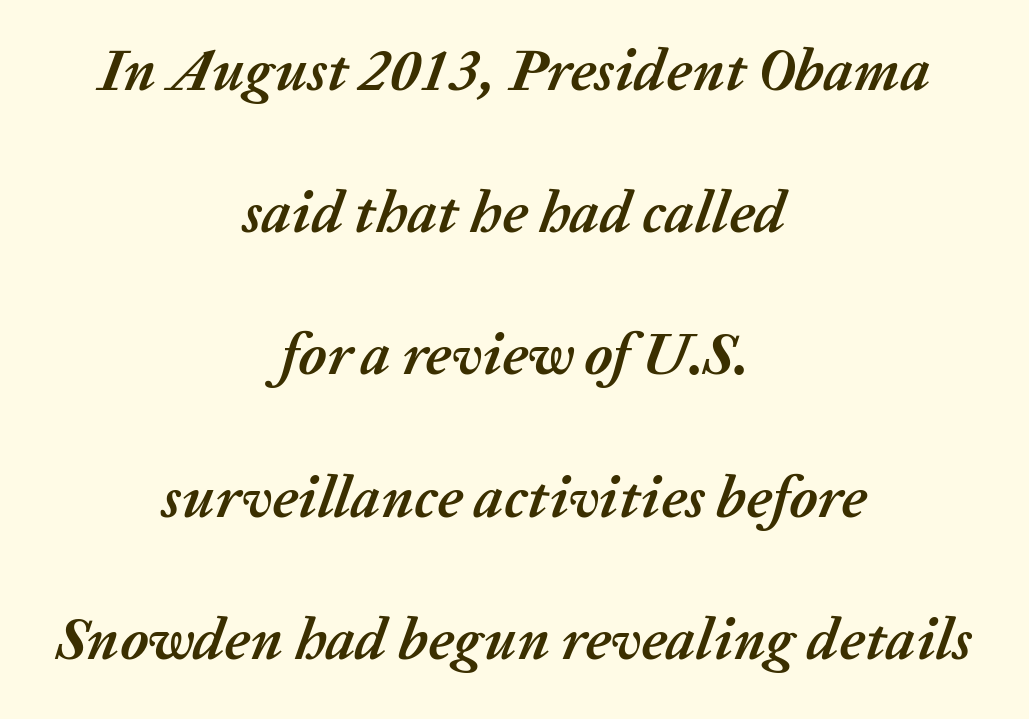
Q: Is the text bold? A: Yes.
Q: Is the text italic (slanted)? A: Yes, it leans right by about 20 degrees.
Q: Is the text underlined? A: No.
Q: How is the paragraph aligned? A: Centered.
Q: Is the spacing between letters normal or unusually wide? A: Normal.
Q: Is the spacing between lines tight, normal or loose? A: Loose.
Q: Width (condensed, normal, or wide)? A: Normal.
Q: Stroke contrast? A: Medium.
Q: x-height? A: Medium.
Q: Monospaced? A: No.
